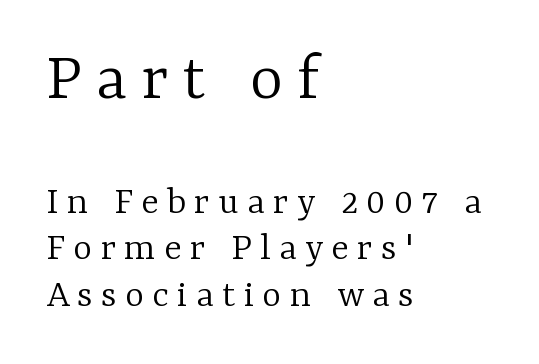
The image shows 71 px light serif type, upright; set left-aligned, tight line spacing (1.13x), unusually wide letter spacing (+0.2 em), not underlined; the first (top) block is 1.73x larger; low stroke contrast and a medium x-height.
